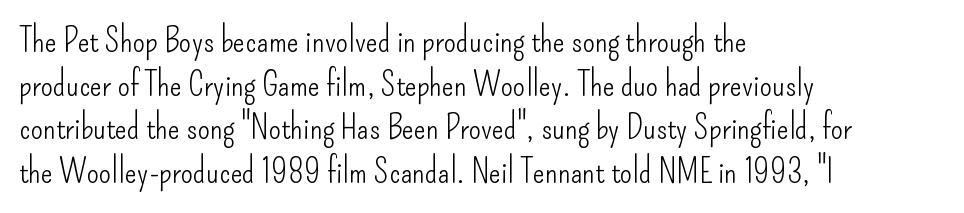
Underline: absent. The gaps between neighbouring characters are ordinary and unremarkable. The paragraph has a hard left edge and a soft right edge. The typography opts for an upright posture over an oblique one.
